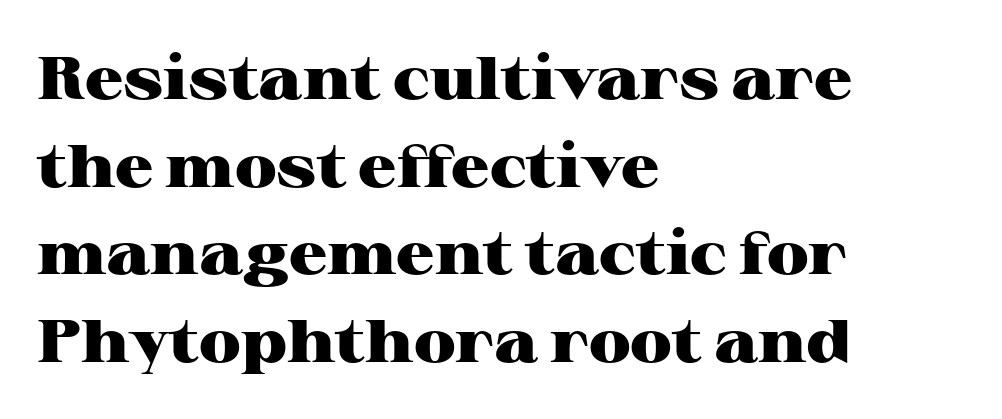
The image shows 60 px heavy, wide serif type, upright; set left-aligned, normal line spacing (1.46x), normal letter spacing, not underlined; high stroke contrast and a medium x-height.
